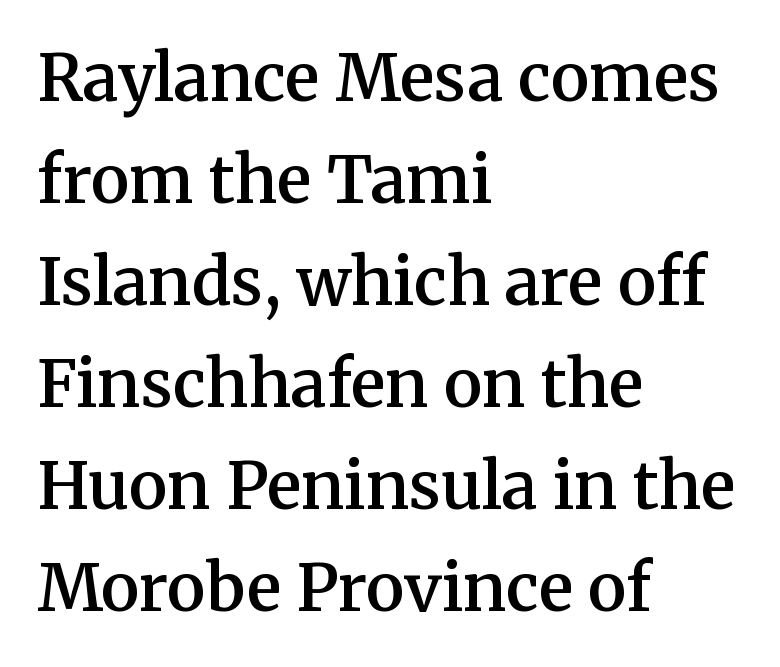
The image shows 65 px semibold serif type, upright; set left-aligned, normal line spacing (1.57x), normal letter spacing, not underlined; medium stroke contrast and a medium x-height.
